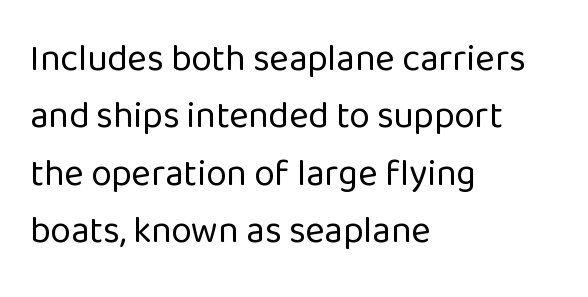
Q: Is the text bold? A: No.
Q: Is the text italic (slanted)? A: No, it is upright.
Q: Is the typeface a serif or a sans-serif typeface? A: Sans-serif.
Q: Is the text underlined? A: No.
Q: How is the paragraph aligned? A: Left-aligned.
Q: Is the spacing between letters normal or unusually wide? A: Normal.
Q: Is the spacing between lines tight, normal or loose? A: Normal.
Q: Width (condensed, normal, or wide)? A: Normal.
Q: Stroke contrast? A: Low.
Q: x-height? A: Medium.
Q: Monospaced? A: No.
